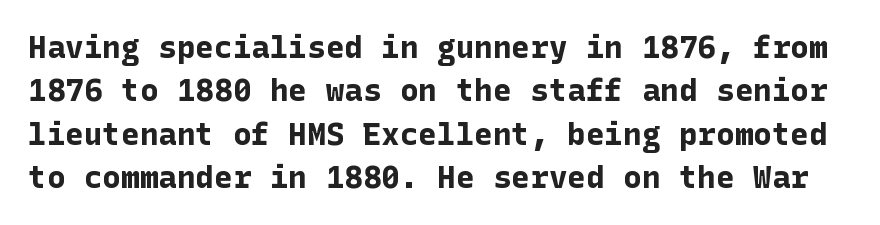
The type family on display is of the sans-serif kind. The passage shown has conventional tracking throughout. The lines sit at an ordinary, default distance from one another. The sample has been set heavy, in full bold. Underline: absent. Quick note: not italic, upright.
